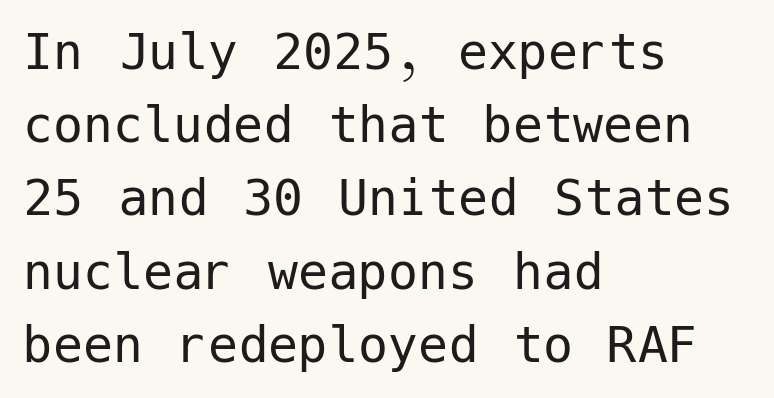
Q: Is the text bold? A: No.
Q: Is the text italic (slanted)? A: No, it is upright.
Q: Is the typeface a serif or a sans-serif typeface? A: Sans-serif.
Q: Is the text underlined? A: No.
Q: How is the paragraph aligned? A: Left-aligned.
Q: Is the spacing between letters normal or unusually wide? A: Normal.
Q: Width (condensed, normal, or wide)? A: Normal.
Q: Stroke contrast? A: Low.
Q: x-height? A: Medium.
